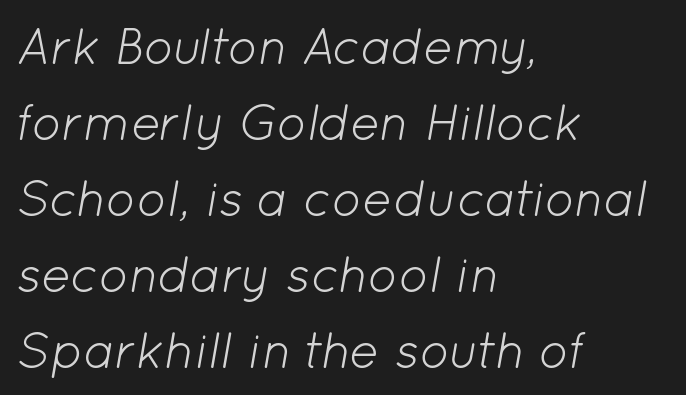
The image shows 50 px light type, italic (leaning right); set left-aligned, normal line spacing (1.52x), normal letter spacing, not underlined; low stroke contrast and a medium x-height.
